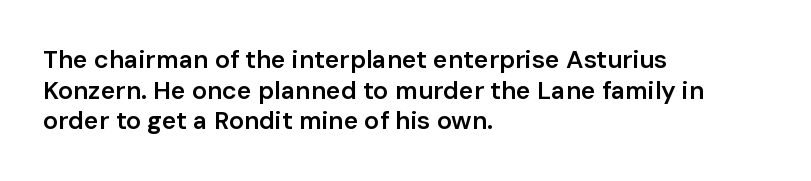
Q: Is the text bold? A: Semi-bold.
Q: Is the text italic (slanted)? A: No, it is upright.
Q: Is the text underlined? A: No.
Q: How is the paragraph aligned? A: Left-aligned.
Q: Is the spacing between letters normal or unusually wide? A: Normal.
